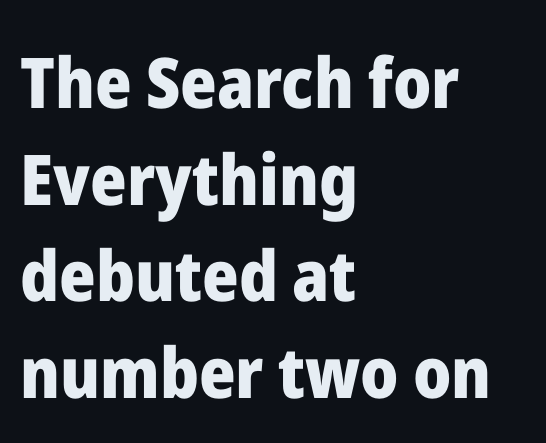
Standard letterfit; no display-style spreading of the glyphs. Teacher's note: observe the even left margin — that is flush-left alignment. The line-height multiplier appears to be the usual default. Only glyphs here, with clear space below each row. Grotesque or geometric, the face here clearly has no serifs.
